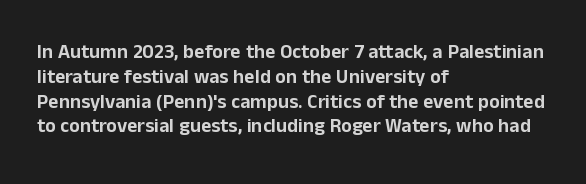
{"italic": "no", "underline": "no", "align": "left", "line_spacing_ratio": 1.24, "letter_spacing": "normal", "letter_spacing_em": 0.0, "glyph_px": 20}
